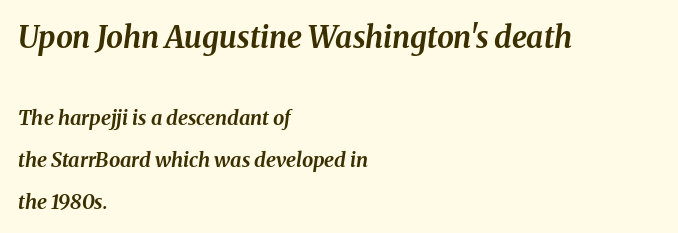
What weight is shown? A full bold with thick strokes. Typesetter's note — upper block bumped up in size, lower block left smaller. Letters rest on an invisible, unmarked baseline. These lines stand farther apart than default settings would place them. Slanted lettering throughout.
